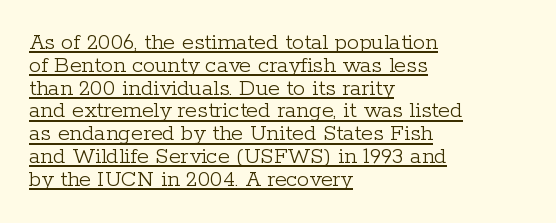
The image shows 24 px text type, upright; set left-aligned, tight line spacing (0.95x), normal letter spacing, underlined.
